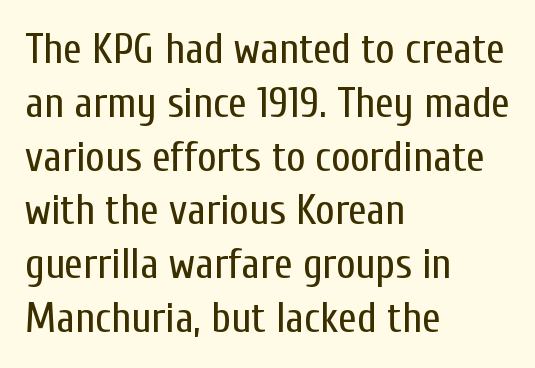
Quick note: interline space is typical. Think of a printed novel: that variable character pitch is what you see here. Glance below the letters and you will spot only blank space. Note: no serifs on the glyphs. Vertical stems look standard width or narrower in stroke.
